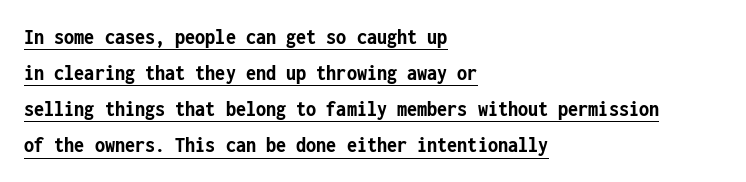
The image shows 23 px bold type, upright; set left-aligned, normal line spacing (1.57x), normal letter spacing, underlined.
